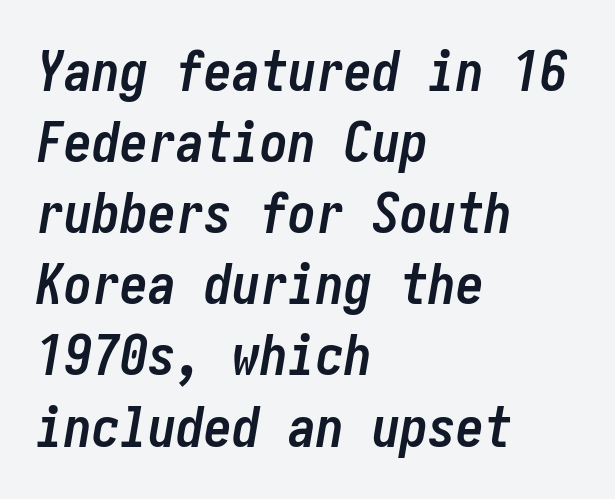
The rendering uses a bold face; every stroke is thick and dark. Descenders hang freely into open space. Every row of glyphs begins at an identical x-position on the left. Leading: standard.
